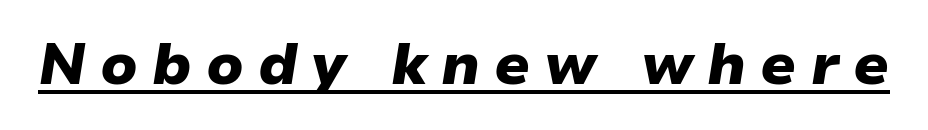
The image shows 58 px heavy type, italic (leaning right); set unusually wide letter spacing (+0.24 em), underlined; low stroke contrast and a medium x-height.
